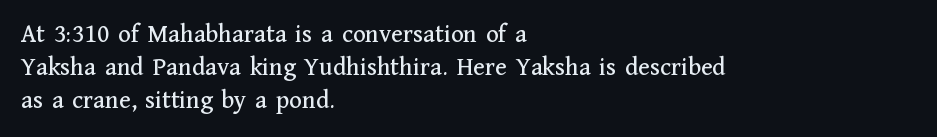
The foot of each line stays bare and open. Leading matches the norm, producing a regular column. The paragraph shown leans on its left margin. The gaps between neighbouring characters are ordinary and unremarkable. Italic? Not at all — the glyphs are vertical.
